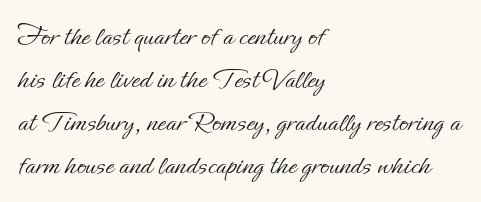
{"bold": "no", "weight": "light", "width": "normal", "stroke_contrast": "low", "x_height": "small", "monospaced": "no", "underline": "no", "align": "left", "line_spacing": "normal", "line_spacing_ratio": 1.43, "letter_spacing": "normal", "letter_spacing_em": 0.0, "glyph_px": 30}
